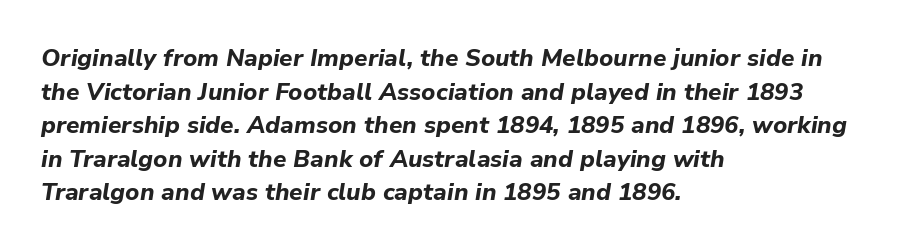
Summary of weight: heavy, a full bold. Does the leading feel generous? No, just average. The gap between lines stays unmarked. When letters slant like this, we call the style italic. Here the glyphs are tracked normally, forming tight word shapes. Typeset ragged right — the left edge is the straight one.
